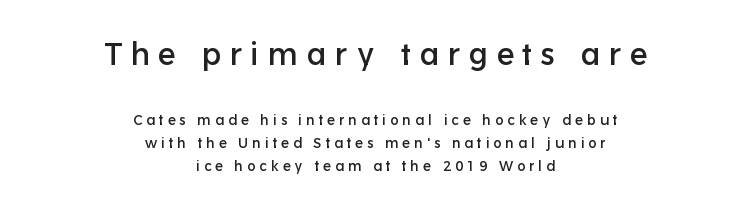
Q: Is the text italic (slanted)? A: No, it is upright.
Q: Is the typeface a serif or a sans-serif typeface? A: Sans-serif.
Q: Is the text underlined? A: No.
Q: How is the paragraph aligned? A: Centered.
Q: Is the spacing between letters normal or unusually wide? A: Unusually wide.
Q: Is the spacing between lines tight, normal or loose? A: Normal.
Q: Which block of text is set in a larger size, the first (top) or the second (bottom)? A: The first (top) one.
Q: Width (condensed, normal, or wide)? A: Normal.
Q: Stroke contrast? A: Low.
Q: x-height? A: Medium.
Q: Monospaced? A: No.
